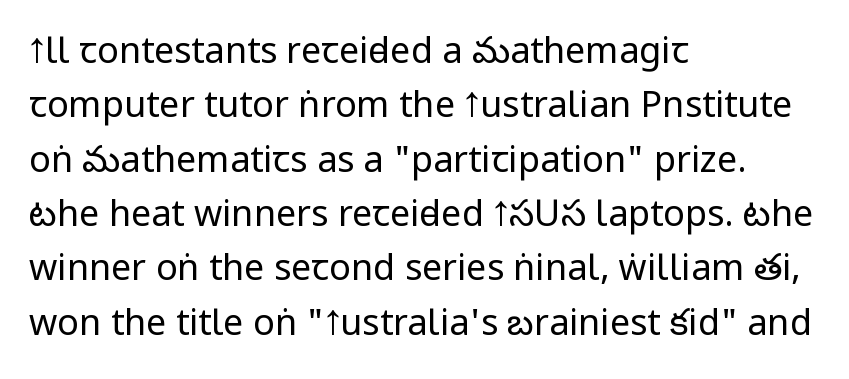
Letters rest on an invisible, unmarked baseline. The block of text has a typical density, with ordinary space between rows. These lines are set flush left with a ragged right edge. Is this a heavy cut? Hardly; it is regular or lighter. This rendering leaves character spacing at its baseline value.
